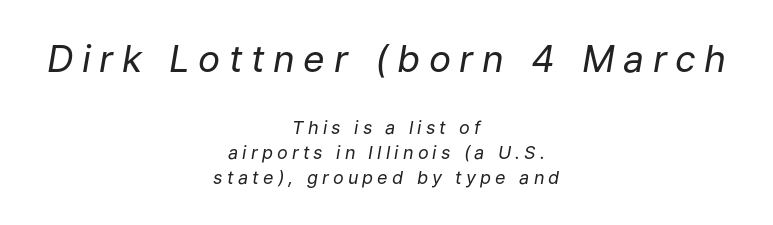
Q: Is the text bold? A: No.
Q: Is the text italic (slanted)? A: Yes, it leans right by about 9 degrees.
Q: Is the text underlined? A: No.
Q: How is the paragraph aligned? A: Centered.
Q: Is the spacing between letters normal or unusually wide? A: Unusually wide.
Q: Is the spacing between lines tight, normal or loose? A: Normal.
Q: Which block of text is set in a larger size, the first (top) or the second (bottom)? A: The first (top) one.
Q: Width (condensed, normal, or wide)? A: Normal.
Q: Stroke contrast? A: Low.
Q: x-height? A: Medium.
Q: Monospaced? A: No.
